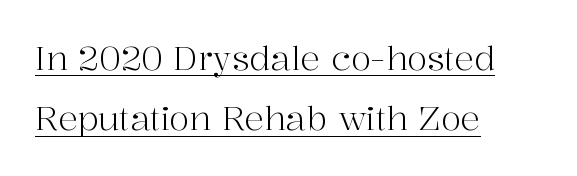
The setting favours the left margin, as ordinary paragraphs usually do. Every character sits straight up, as roman type does. Regarding serifs, this sample has them. Caption: lettering with a line underneath. These lines keep a tight, regular rhythm from letter to letter. Note the varied advance widths — an 'i' is clearly narrower than an 'm'.
